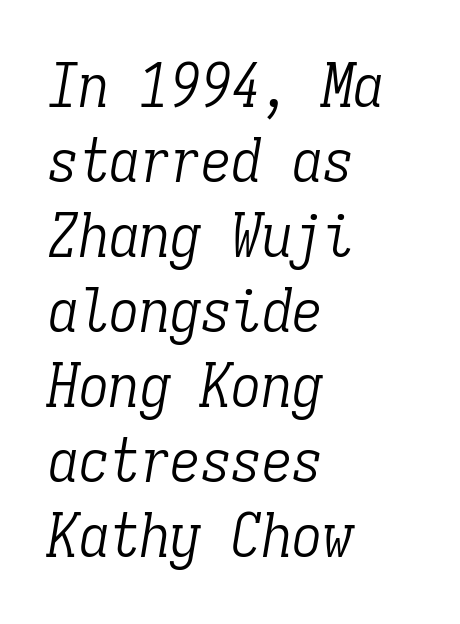
The whole block is typeset with a tilt. Weight: not bold — regular or lighter. Serifs: yes, visible at the terminals of the letterforms. Here the designer chose a console-style face with uniform glyph widths.
